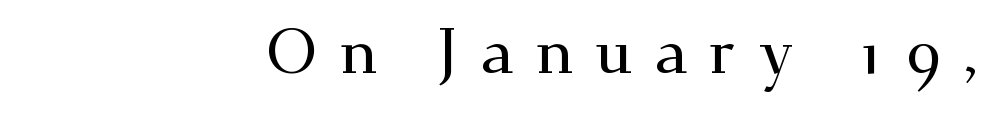
The image shows 63 px wide serif type, upright; set unusually wide letter spacing (+0.34 em), not underlined; medium stroke contrast and a small x-height.
